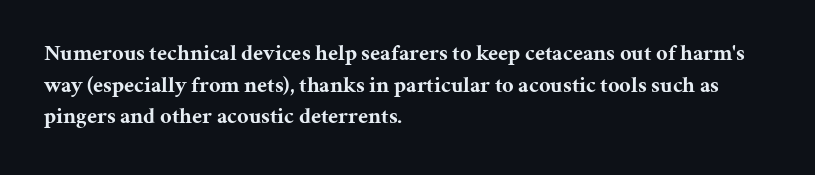
The image shows 22 px bold type, upright; set left-aligned, normal line spacing (1.44x), normal letter spacing, not underlined.
